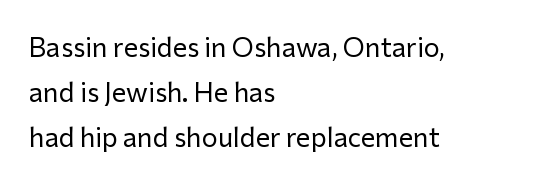
{"italic": "no", "bold": "no", "underline": "no", "align": "left", "line_spacing": "normal", "line_spacing_ratio": 1.66, "letter_spacing": "normal", "letter_spacing_em": 0.0, "glyph_px": 27}
